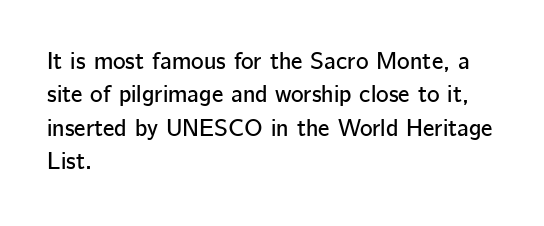
Style check: upright. Bare-footed words on every line. The passage shown has conventional tracking throughout. If you measured baseline to baseline, you'd find a middling distance. A student would call this left alignment; a typographer would say flush left, rag right.
